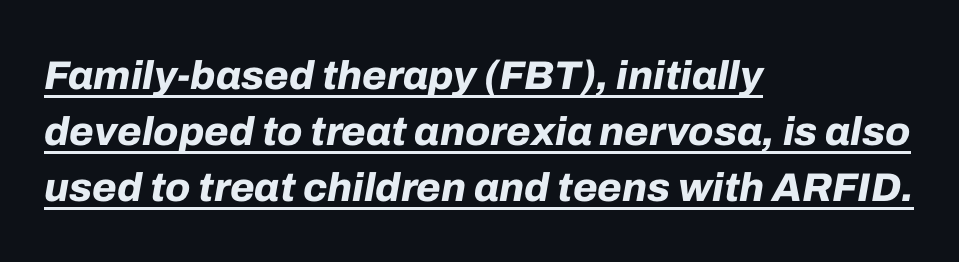
The passage shown is emphatically bold. In CSS terms this would be text-align: left. The letters advance in unequal steps, a hallmark of proportional type. It's the slanting kind of type.
